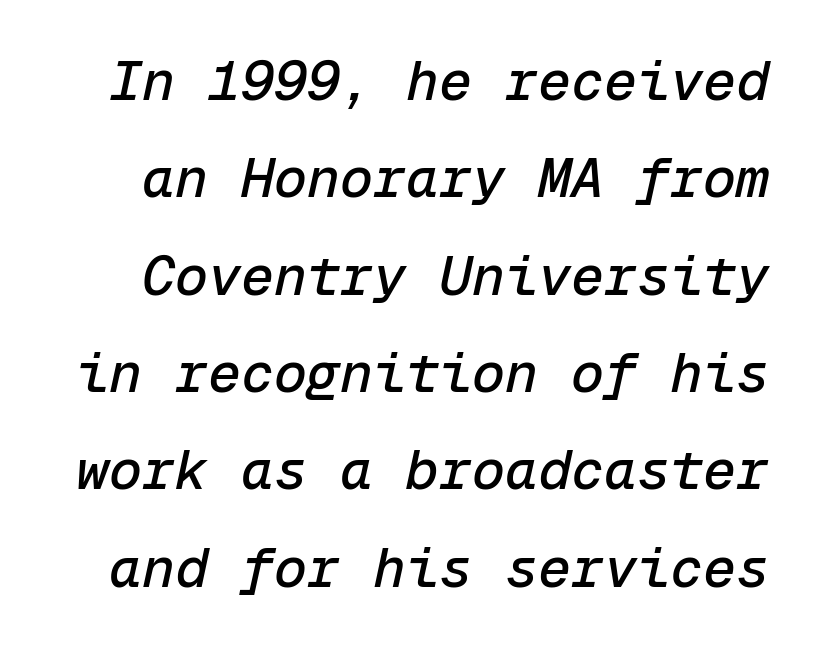
Q: Is the text italic (slanted)? A: Yes, it leans right by about 12 degrees.
Q: Is the text underlined? A: No.
Q: Is the spacing between letters normal or unusually wide? A: Normal.
Q: Width (condensed, normal, or wide)? A: Normal.
Q: Stroke contrast? A: Low.
Q: x-height? A: Medium.
Q: Monospaced? A: Yes.
